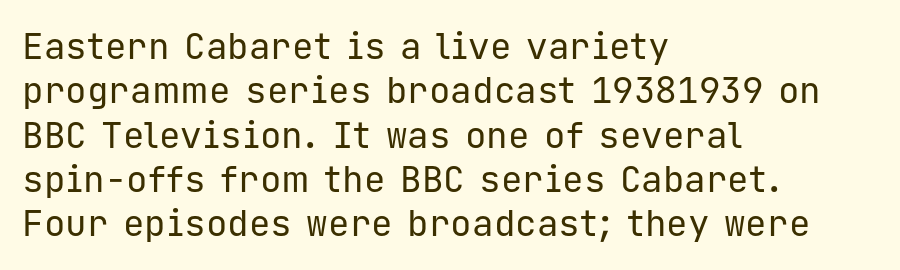
Here the designer chose a console-style face with uniform glyph widths. The letters look calm and open, with moderate or lighter stems. Rendered with straight, roman letterforms. A bare baseline throughout the passage.
